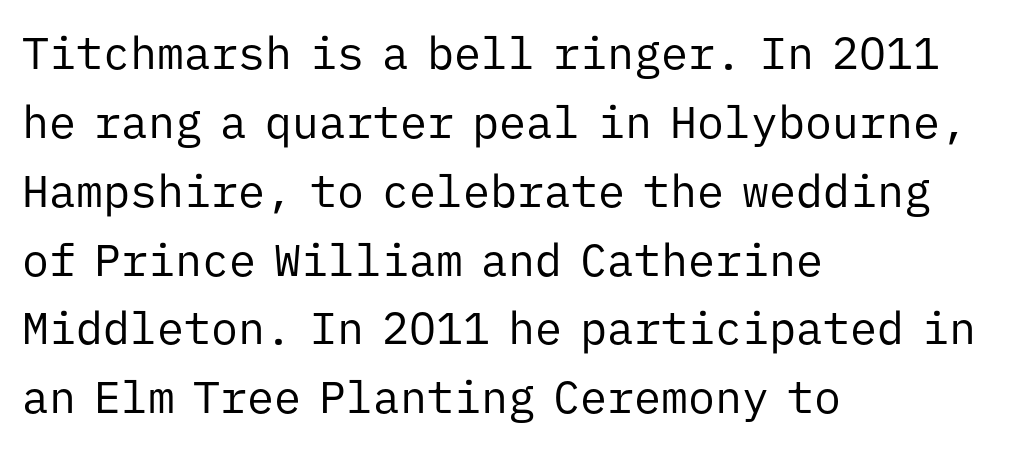
Q: Is the text bold? A: No.
Q: Is the text italic (slanted)? A: No, it is upright.
Q: Is the typeface a serif or a sans-serif typeface? A: Sans-serif.
Q: Is the text underlined? A: No.
Q: How is the paragraph aligned? A: Left-aligned.
Q: Is the spacing between letters normal or unusually wide? A: Normal.
Q: Is the spacing between lines tight, normal or loose? A: Normal.
Q: Width (condensed, normal, or wide)? A: Normal.
Q: Stroke contrast? A: Low.
Q: x-height? A: Medium.
Q: Monospaced? A: Yes.
